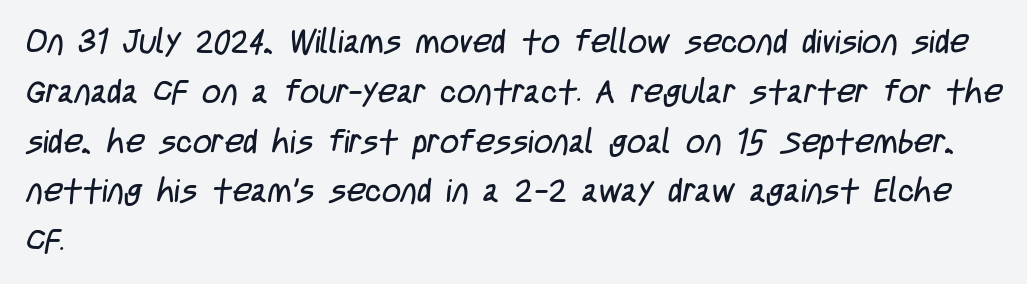
{"serif": "no", "bold": "no", "weight": "regular", "width": "condensed", "stroke_contrast": "low", "x_height": "large", "monospaced": "no", "underline": "no", "align": "left", "line_spacing": "normal", "line_spacing_ratio": 1.51, "letter_spacing": "normal", "letter_spacing_em": 0.0, "glyph_px": 33}
